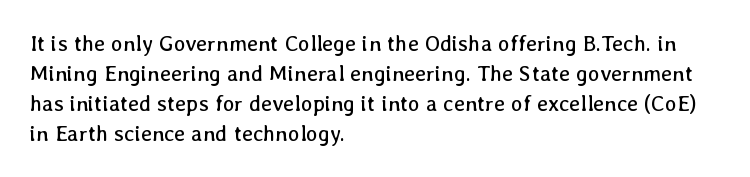
{"italic": "no", "bold": "no", "underline": "no", "align": "left", "line_spacing": "normal", "line_spacing_ratio": 1.36, "letter_spacing": "normal", "letter_spacing_em": 0.0, "glyph_px": 22}
